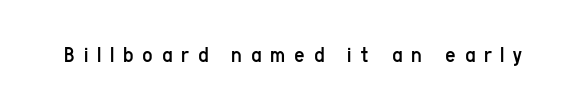
{"italic": "no", "bold": "no", "underline": "no", "letter_spacing": "wide", "letter_spacing_em": 0.38, "glyph_px": 23}
